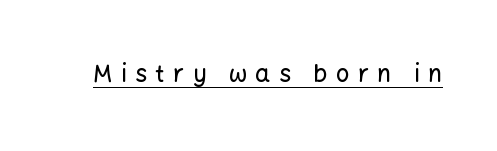
Upright lettering throughout. Each word looks stretched out because of the extra space between its letters. In designer terms, the underline attribute is active on this setting.
